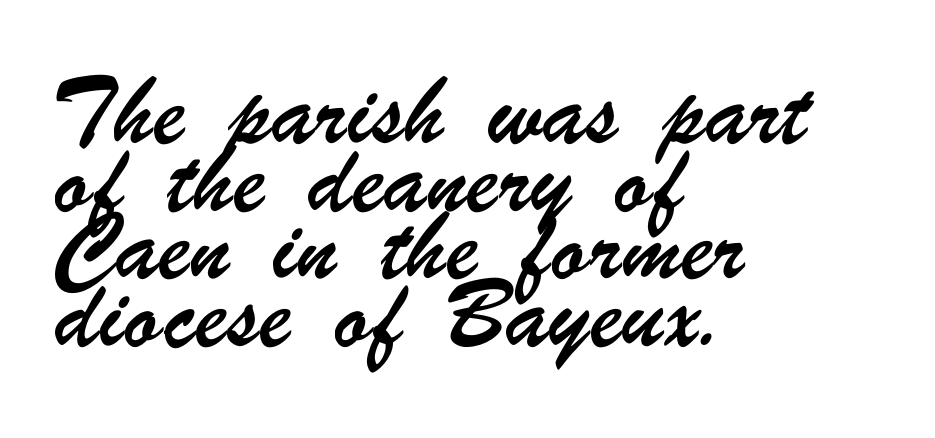
{"serif": "no", "width": "condensed", "stroke_contrast": "low", "x_height": "small", "monospaced": "no", "underline": "no", "align": "left", "line_spacing": "normal", "line_spacing_ratio": 1.57, "letter_spacing": "normal", "letter_spacing_em": 0.0, "glyph_px": 43}
